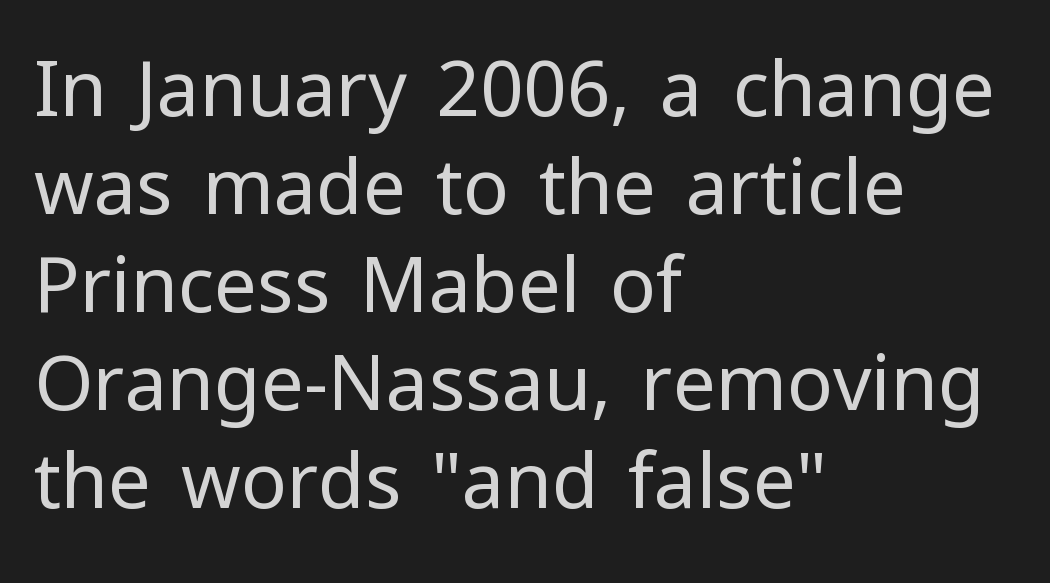
The image shows 76 px regular-weight sans-serif type, upright; set left-aligned, normal line spacing (1.29x), normal letter spacing, not underlined; low stroke contrast and a medium x-height.
